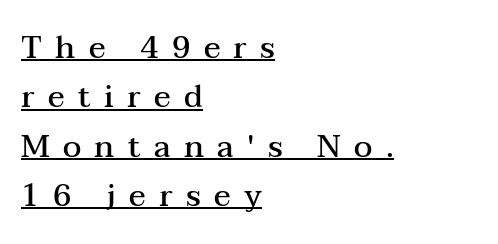
The characters display serif detailing at their extremities. This rendering widens character spacing well past its baseline value. Vertically, the passage feels balanced, rows spaced as you'd expect. Think of a printed novel: that variable character pitch is what you see here.
